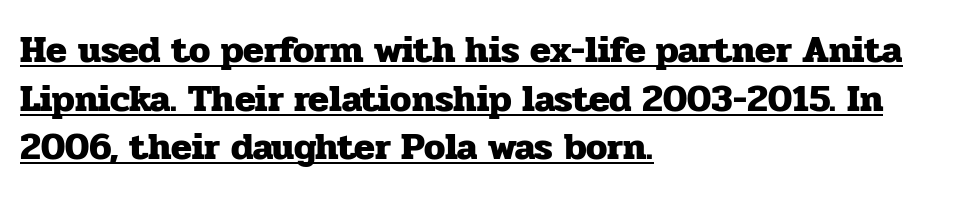
The image shows 38 px heavy serif type, upright; set left-aligned, normal line spacing (1.28x), normal letter spacing, underlined; low stroke contrast and a medium x-height.
